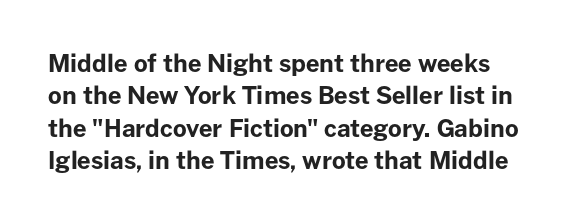
The image shows 24 px bold type, upright; set normal line spacing (1.35x), normal letter spacing, not underlined.
